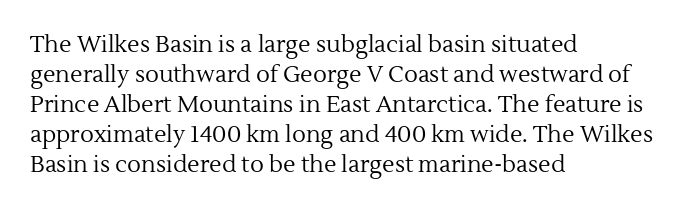
{"italic": "no", "bold": "no", "underline": "no", "align": "left", "line_spacing": "normal", "line_spacing_ratio": 1.3, "letter_spacing": "normal", "letter_spacing_em": 0.0, "glyph_px": 23}
